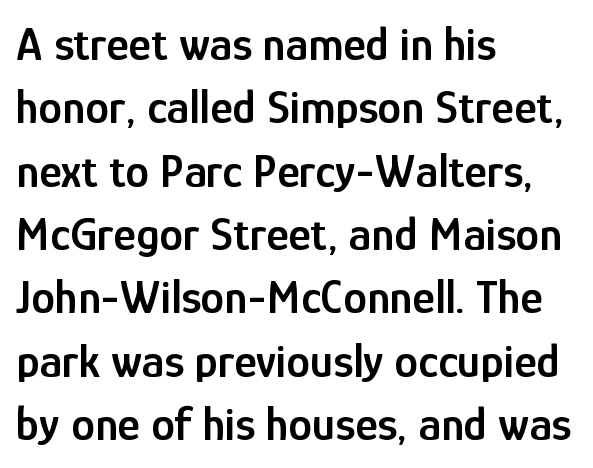
Q: Is the text bold? A: Semi-bold.
Q: Is the text italic (slanted)? A: No, it is upright.
Q: Is the typeface a serif or a sans-serif typeface? A: Sans-serif.
Q: Is the text underlined? A: No.
Q: How is the paragraph aligned? A: Left-aligned.
Q: Is the spacing between letters normal or unusually wide? A: Normal.
Q: Is the spacing between lines tight, normal or loose? A: Normal.
Q: Width (condensed, normal, or wide)? A: Condensed.
Q: Stroke contrast? A: Low.
Q: x-height? A: Medium.
Q: Monospaced? A: No.
